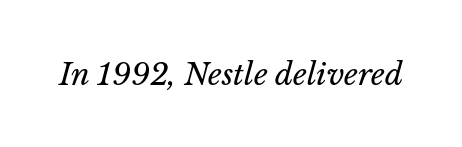
{"italic": "yes", "lean": "right", "slant_degrees": 14, "bold": "no", "weight": "regular", "width": "normal", "stroke_contrast": "low", "x_height": "medium", "monospaced": "no", "underline": "no", "letter_spacing": "normal", "letter_spacing_em": 0.0, "glyph_px": 30}
